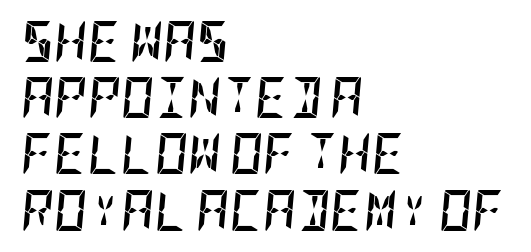
Q: Is the text bold? A: Yes.
Q: Is the text italic (slanted)? A: Yes, it leans right by about 5 degrees.
Q: Is the text underlined? A: No.
Q: How is the paragraph aligned? A: Left-aligned.
Q: Is the spacing between letters normal or unusually wide? A: Normal.
Q: Is the spacing between lines tight, normal or loose? A: Normal.
Q: Width (condensed, normal, or wide)? A: Condensed.
Q: Stroke contrast? A: Low.
Q: x-height? A: Large.
